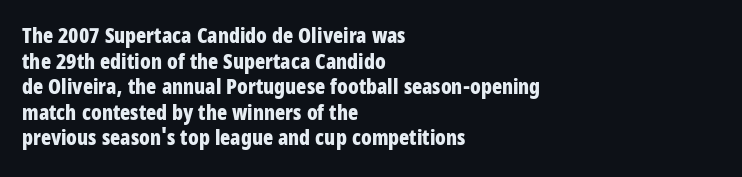
Is there any slant? The stems are plumb. The zone under the glyphs is completely vacant. Caption: bold face, heavy strokes. Each word holds together tightly as a unit, with standard inter-letter gaps. Does the copy run flush right? No — it runs flush left.
